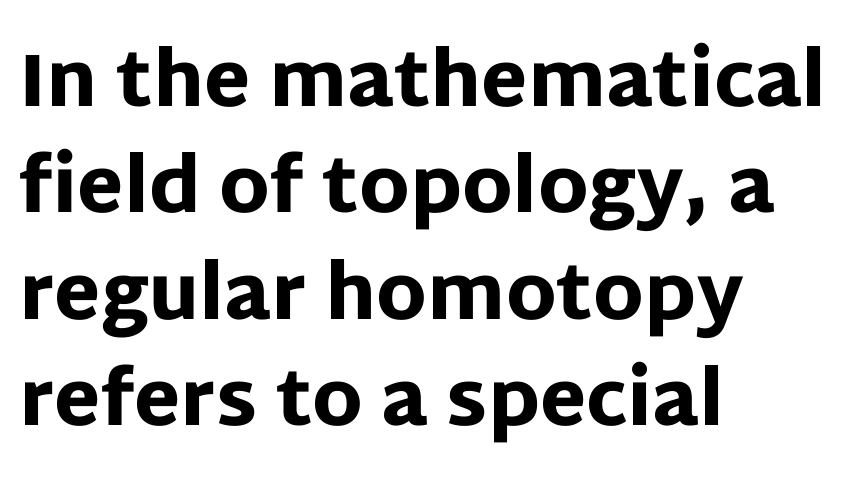
The image shows 75 px heavy sans-serif type, upright; set left-aligned, normal line spacing (1.42x), normal letter spacing, not underlined; low stroke contrast and a large x-height.
